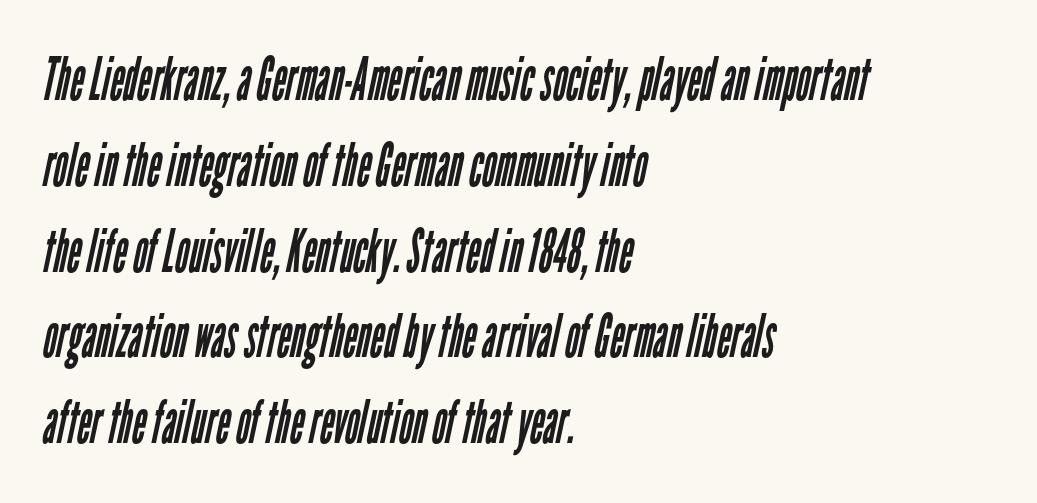
{"serif": "no", "bold": "no", "weight": "regular", "width": "condensed", "stroke_contrast": "low", "x_height": "medium", "monospaced": "no", "underline": "no", "align": "left", "line_spacing": "normal", "line_spacing_ratio": 1.43, "letter_spacing": "normal", "letter_spacing_em": 0.0, "glyph_px": 60}
